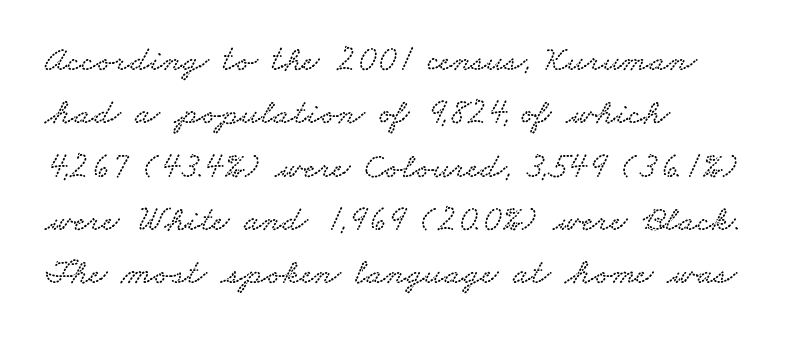
Q: Is the typeface a serif or a sans-serif typeface? A: Serif.
Q: Is the text underlined? A: No.
Q: How is the paragraph aligned? A: Left-aligned.
Q: Is the spacing between letters normal or unusually wide? A: Normal.
Q: Is the spacing between lines tight, normal or loose? A: Normal.
Q: Width (condensed, normal, or wide)? A: Wide.
Q: Stroke contrast? A: Low.
Q: x-height? A: Small.
Q: Monospaced? A: No.
